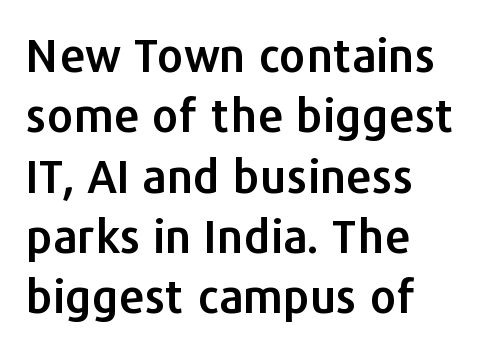
The image shows 46 px sans-serif type, upright; set left-aligned, normal line spacing (1.31x), normal letter spacing, not underlined; low stroke contrast and a medium x-height.
